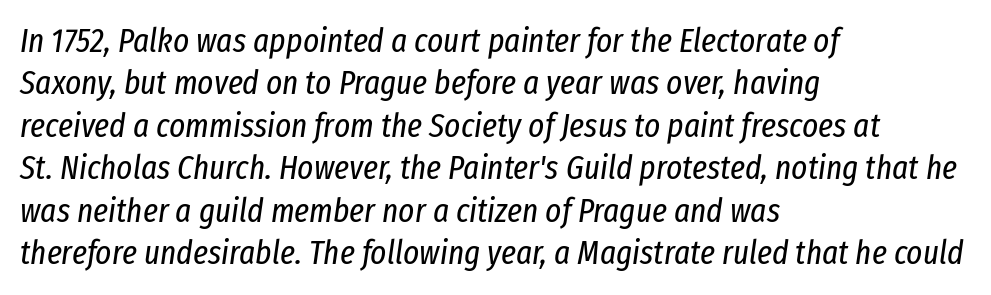
The image shows 34 px regular-weight, condensed type, italic (leaning right); set left-aligned, normal line spacing (1.25x), normal letter spacing, not underlined; low stroke contrast and a medium x-height.
